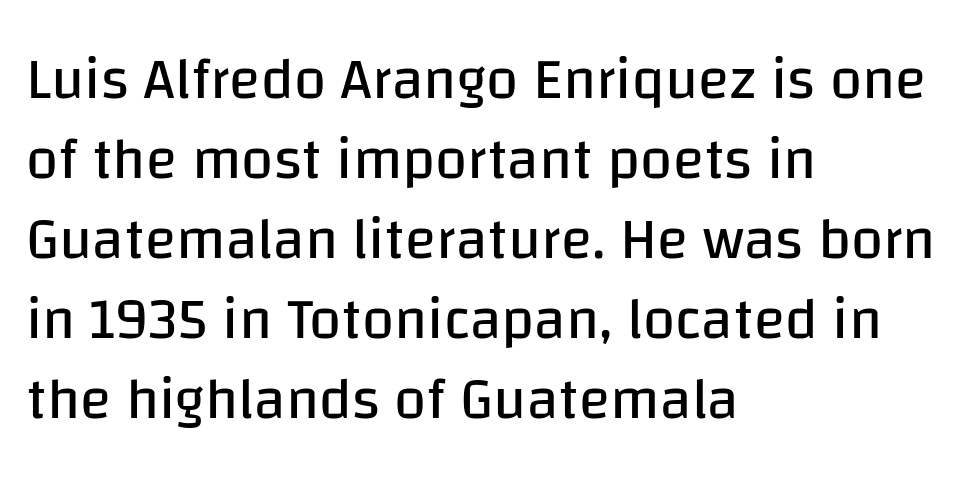
Q: Is the text bold? A: No.
Q: Is the text italic (slanted)? A: No, it is upright.
Q: Is the typeface a serif or a sans-serif typeface? A: Sans-serif.
Q: Is the text underlined? A: No.
Q: How is the paragraph aligned? A: Left-aligned.
Q: Is the spacing between letters normal or unusually wide? A: Normal.
Q: Is the spacing between lines tight, normal or loose? A: Normal.
Q: Width (condensed, normal, or wide)? A: Normal.
Q: Stroke contrast? A: Low.
Q: x-height? A: Large.
Q: Monospaced? A: No.
